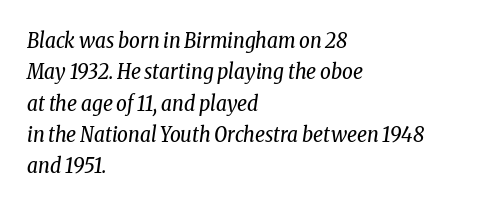
{"italic": "yes", "lean": "right", "slant_degrees": 8, "bold": "no", "underline": "no", "align": "left", "line_spacing": "normal", "line_spacing_ratio": 1.49, "letter_spacing": "normal", "letter_spacing_em": 0.0, "glyph_px": 21}
